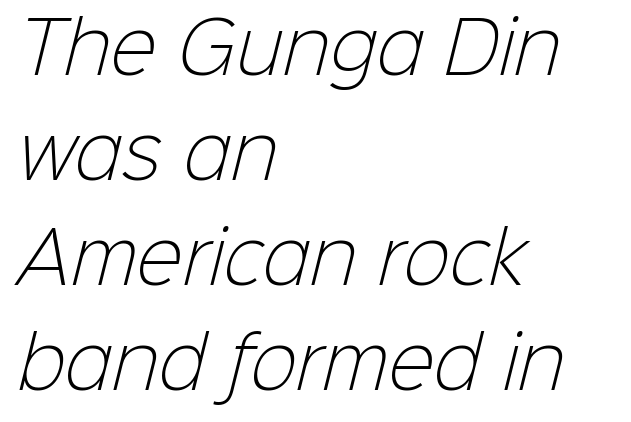
The image shows 70 px light sans-serif type; set left-aligned, normal line spacing (1.5x), normal letter spacing, not underlined; low stroke contrast and a medium x-height.
